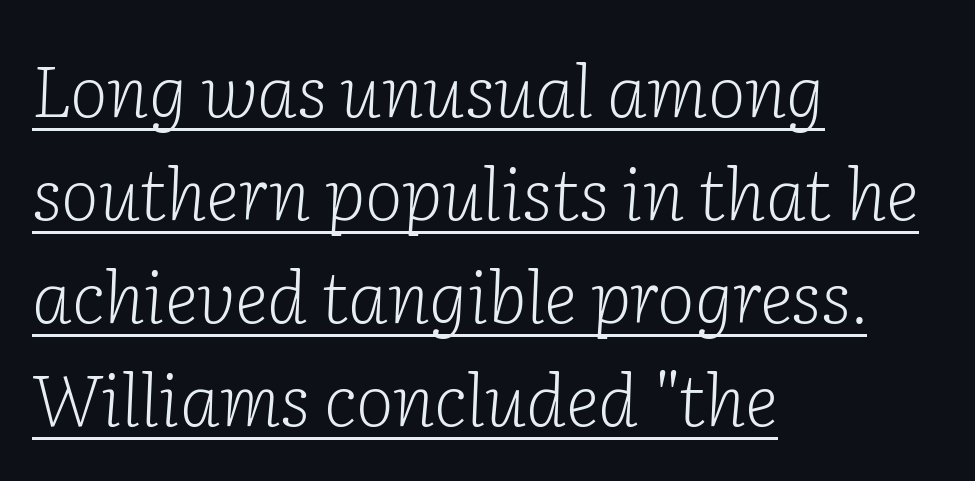
The font sits on the lighter half of the weight spectrum, regular included. The rendering keeps characters at their native spacing. Typeset ragged right — the left edge is the straight one. This block has exactly the height ordinary leading produces. The typesetter has applied underlining to the passage shown.
